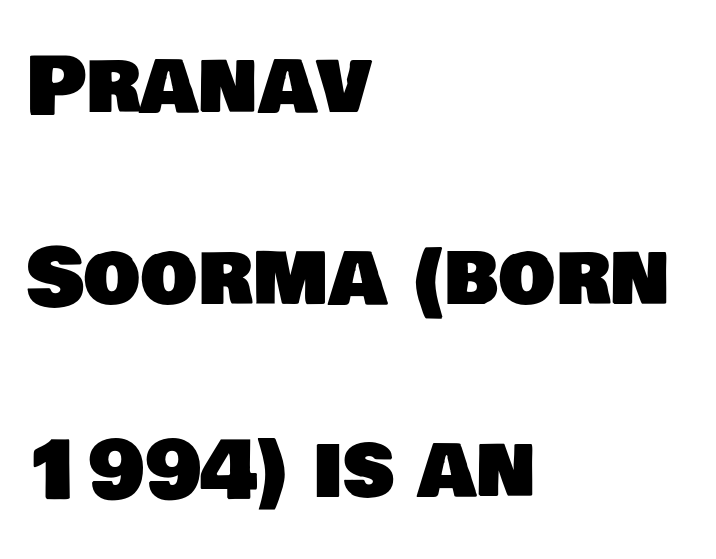
{"serif": "no", "width": "normal", "stroke_contrast": "low", "x_height": "large", "monospaced": "no", "underline": "no", "align": "left", "line_spacing": "loose", "line_spacing_ratio": 2.4, "letter_spacing": "normal", "letter_spacing_em": 0.0, "glyph_px": 80}
